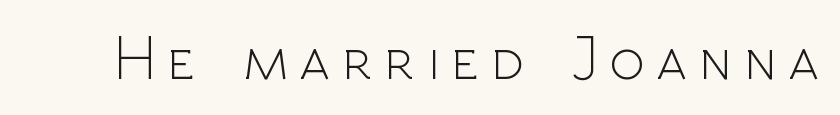
{"serif": "no", "italic": "no", "bold": "no", "weight": "light", "width": "normal", "x_height": "medium", "monospaced": "no", "underline": "no", "letter_spacing": "wide", "letter_spacing_em": 0.2, "glyph_px": 64}
